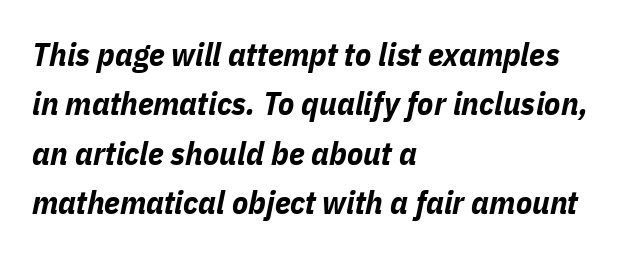
{"italic": "yes", "lean": "right", "slant_degrees": 11, "bold": "yes", "weight": "bold", "width": "condensed", "stroke_contrast": "low", "x_height": "medium", "monospaced": "no", "underline": "no", "align": "left", "line_spacing": "normal", "line_spacing_ratio": 1.5, "letter_spacing": "normal", "letter_spacing_em": 0.0, "glyph_px": 33}
